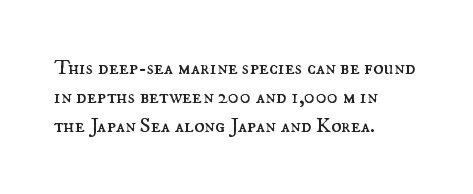
Q: Is the text bold? A: No.
Q: Is the text italic (slanted)? A: No, it is upright.
Q: Is the text underlined? A: No.
Q: How is the paragraph aligned? A: Left-aligned.
Q: Is the spacing between letters normal or unusually wide? A: Normal.
Q: Is the spacing between lines tight, normal or loose? A: Normal.
